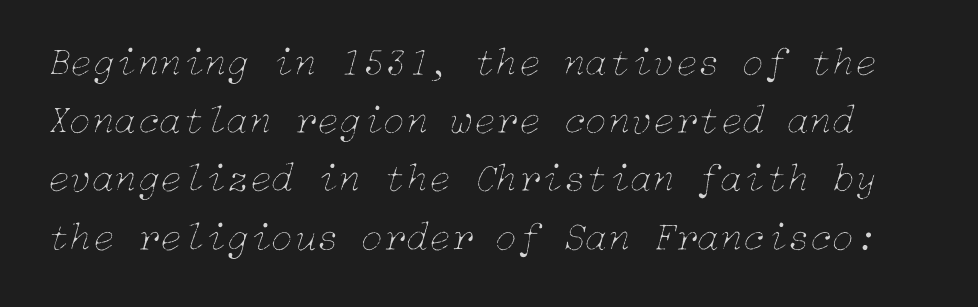
The image shows 41 px thin type, italic (leaning right); set normal line spacing (1.42x), normal letter spacing, not underlined; low stroke contrast and a medium x-height.
